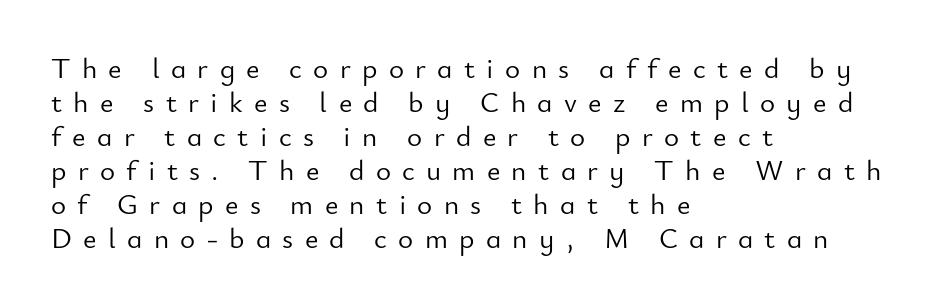
The image shows 29 px light sans-serif type, upright; set left-aligned, line spacing 1.17x, unusually wide letter spacing (+0.39 em), not underlined; low stroke contrast and a small x-height.
